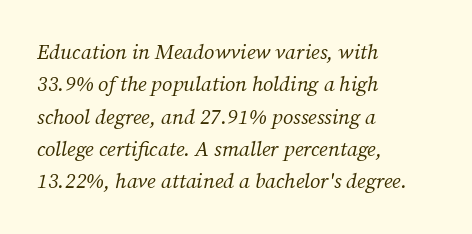
Q: Is the text bold? A: No.
Q: Is the text italic (slanted)? A: Yes, it leans right by about 12 degrees.
Q: Is the text underlined? A: No.
Q: How is the paragraph aligned? A: Left-aligned.
Q: Is the spacing between letters normal or unusually wide? A: Normal.
Q: Is the spacing between lines tight, normal or loose? A: Normal.
